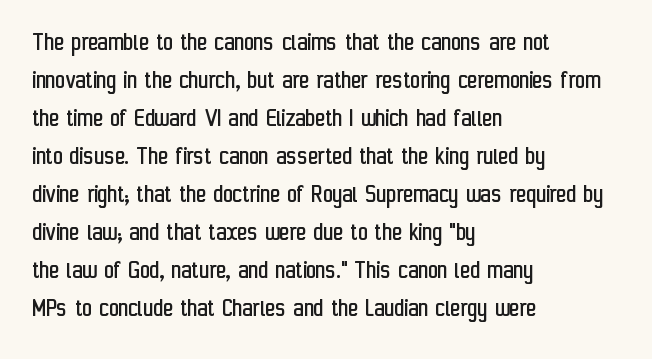
Q: Is the text bold? A: No.
Q: Is the text italic (slanted)? A: No, it is upright.
Q: Is the text underlined? A: No.
Q: How is the paragraph aligned? A: Left-aligned.
Q: Is the spacing between letters normal or unusually wide? A: Normal.
Q: Is the spacing between lines tight, normal or loose? A: Normal.
